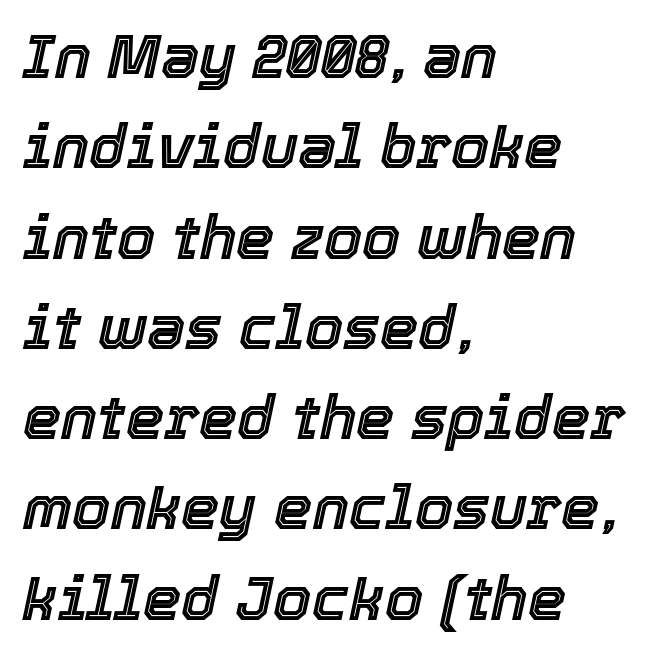
The image shows 61 px text type, italic (leaning right); set left-aligned, normal line spacing (1.48x), normal letter spacing, not underlined; a medium x-height.
